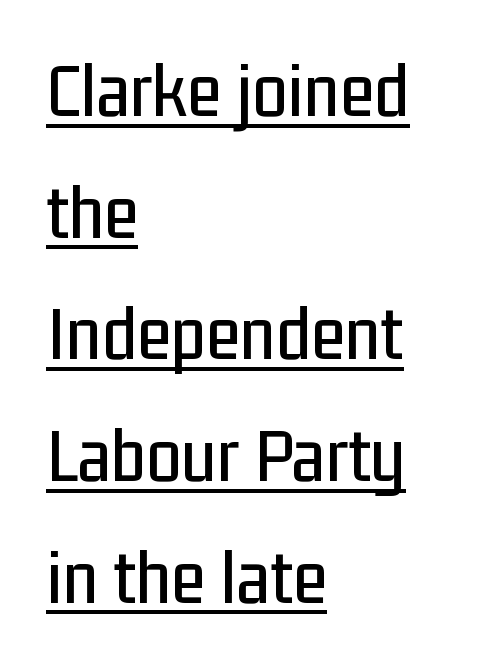
The image shows 79 px condensed sans-serif type, upright; set left-aligned, normal line spacing (1.54x), normal letter spacing, underlined; low stroke contrast and a medium x-height.
